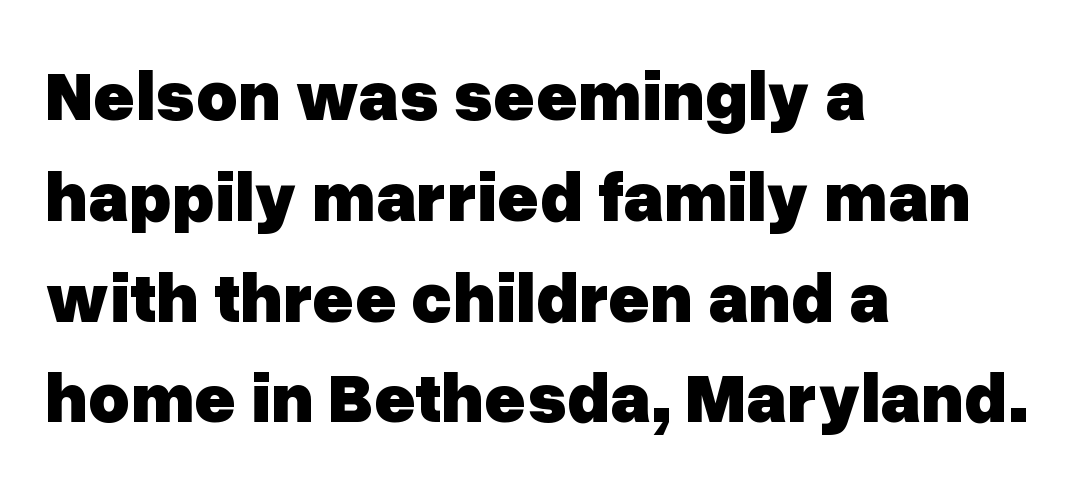
Q: Is the text bold? A: Yes.
Q: Is the text italic (slanted)? A: No, it is upright.
Q: Is the typeface a serif or a sans-serif typeface? A: Sans-serif.
Q: Is the text underlined? A: No.
Q: How is the paragraph aligned? A: Left-aligned.
Q: Is the spacing between letters normal or unusually wide? A: Normal.
Q: Is the spacing between lines tight, normal or loose? A: Normal.
Q: Width (condensed, normal, or wide)? A: Normal.
Q: Stroke contrast? A: Low.
Q: x-height? A: Medium.
Q: Monospaced? A: No.
